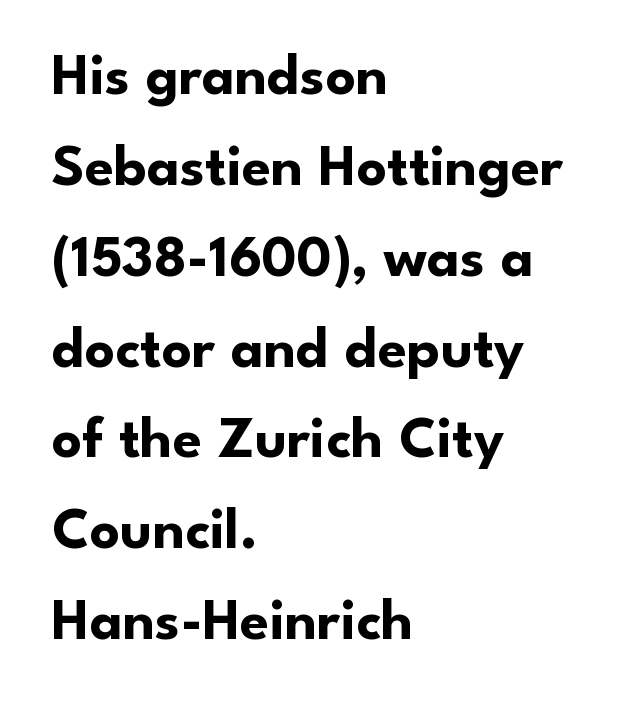
{"serif": "no", "italic": "no", "bold": "yes", "weight": "bold", "width": "normal", "stroke_contrast": "low", "x_height": "small", "monospaced": "no", "underline": "no", "align": "left", "line_spacing": "normal", "line_spacing_ratio": 1.54, "letter_spacing": "normal", "letter_spacing_em": 0.0, "glyph_px": 59}
